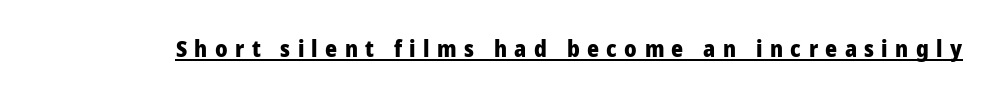
Notice how a bar underscores the lettering throughout. This sample uses expanded letter spacing, leaving extra air between glyphs. The characters look thick and weighty, a clear bold. In terms of posture, this sample is upright.
